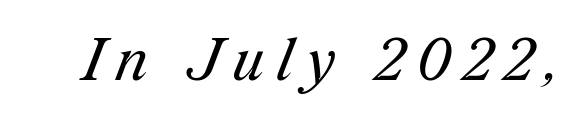
Regarding serifs, this sample has them. You could only call the tracking loose — the letters float apart. Do the characters align in a grid? No, the font is proportional. The face looks like a standard text weight, possibly lighter.
